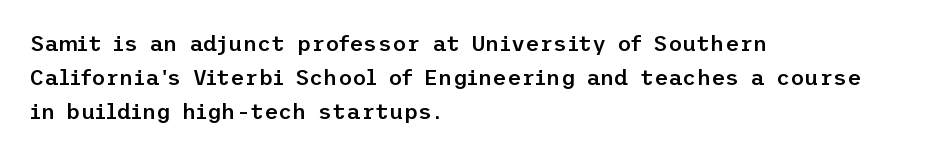
The image shows 22 px text type, upright; set left-aligned, normal line spacing (1.54x), normal letter spacing, not underlined.
